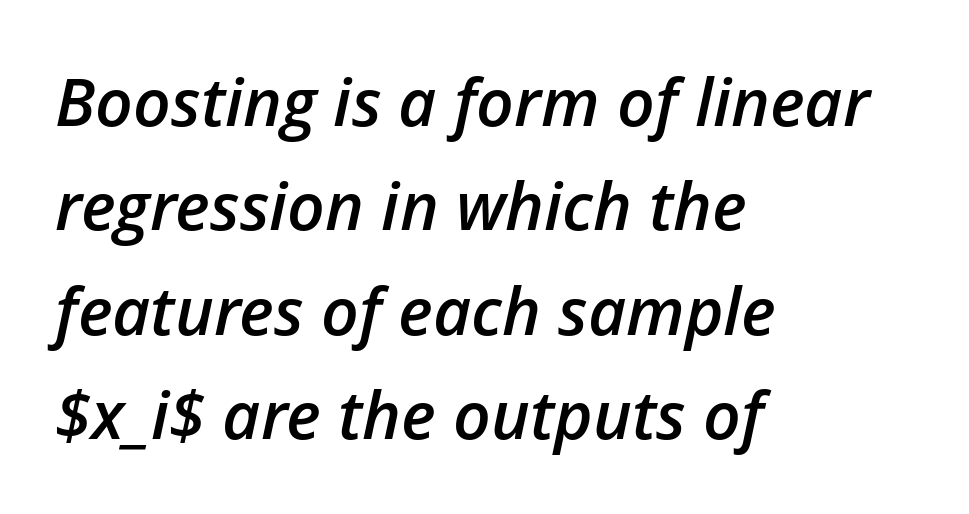
{"italic": "yes", "lean": "right", "slant_degrees": 12, "bold": "semi", "weight": "semibold", "width": "normal", "stroke_contrast": "low", "x_height": "medium", "monospaced": "no", "underline": "no", "align": "left", "line_spacing": "normal", "line_spacing_ratio": 1.58, "letter_spacing": "normal", "letter_spacing_em": 0.0, "glyph_px": 66}
